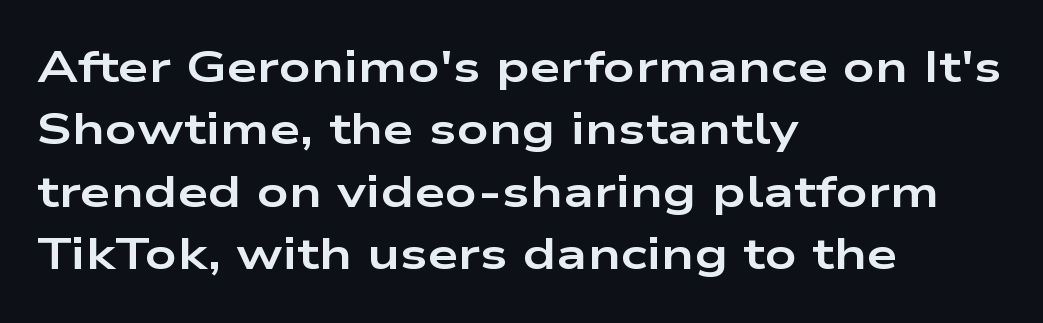
Q: Is the text bold? A: Yes.
Q: Is the text italic (slanted)? A: No, it is upright.
Q: Is the typeface a serif or a sans-serif typeface? A: Sans-serif.
Q: Is the text underlined? A: No.
Q: How is the paragraph aligned? A: Left-aligned.
Q: Is the spacing between letters normal or unusually wide? A: Normal.
Q: Is the spacing between lines tight, normal or loose? A: Normal.
Q: Width (condensed, normal, or wide)? A: Wide.
Q: Stroke contrast? A: Low.
Q: x-height? A: Medium.
Q: Monospaced? A: No.
